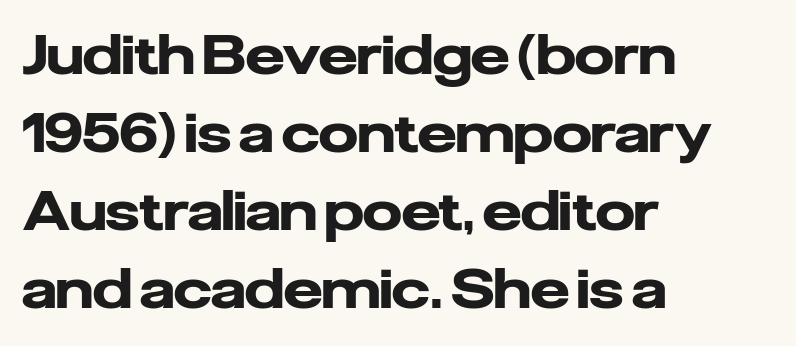
The image shows 55 px heavy sans-serif type, upright; set left-aligned, normal line spacing (1.42x), normal letter spacing, not underlined; low stroke contrast and a medium x-height.
